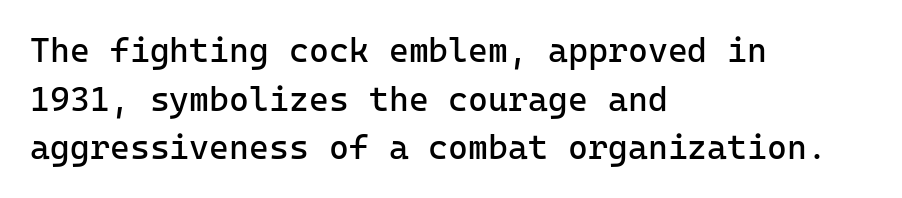
The image shows 34 px regular-weight sans-serif type, upright, monospaced; set left-aligned, normal line spacing (1.43x), normal letter spacing, not underlined; low stroke contrast and a medium x-height.
